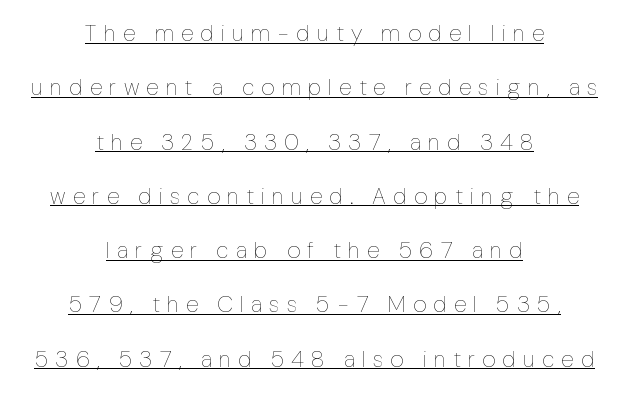
Q: Is the text bold? A: No.
Q: Is the text italic (slanted)? A: No, it is upright.
Q: Is the text underlined? A: Yes.
Q: How is the paragraph aligned? A: Centered.
Q: Is the spacing between letters normal or unusually wide? A: Unusually wide.
Q: Is the spacing between lines tight, normal or loose? A: Loose.
